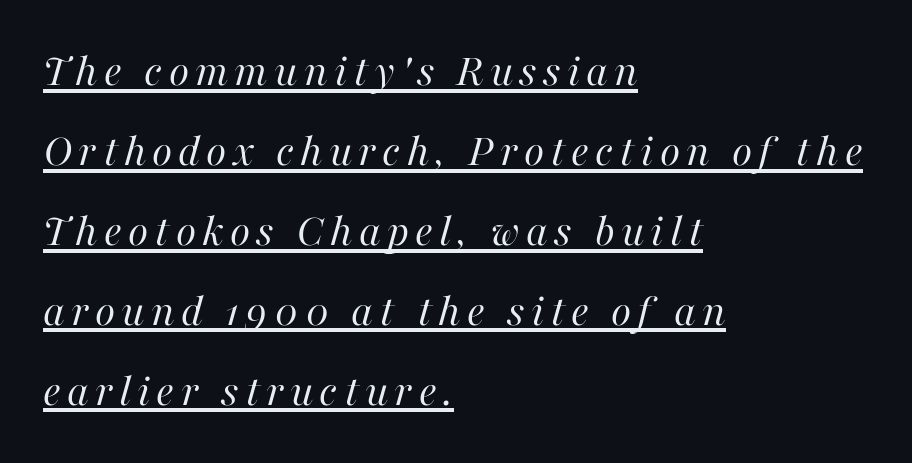
The image shows 47 px regular-weight type, italic (leaning right); set left-aligned, normal line spacing (1.7x), underlined; high stroke contrast and a medium x-height.
